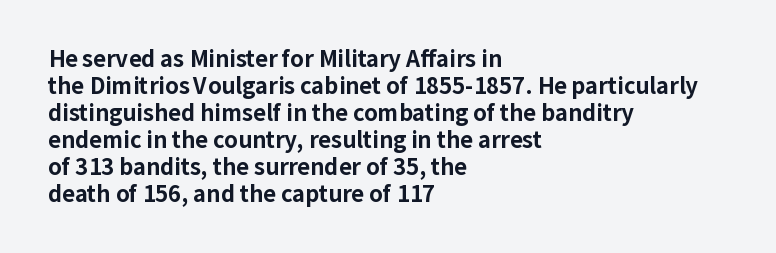
The image shows 22 px bold type, upright; set left-aligned, line spacing 1.23x, normal letter spacing, not underlined.
